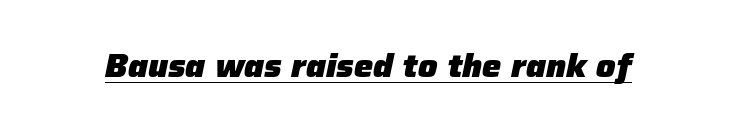
The image shows 32 px heavy type, italic (leaning right); set normal letter spacing, underlined; low stroke contrast and a medium x-height.
